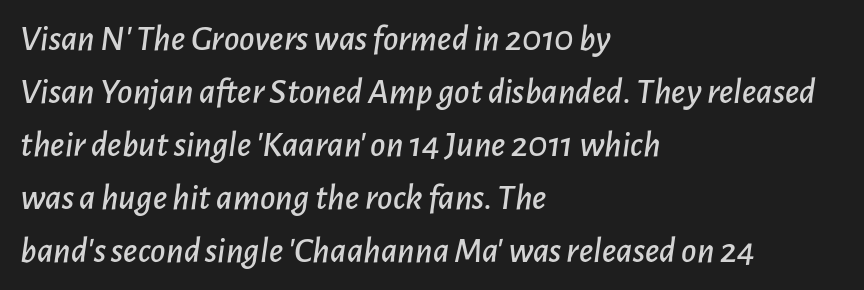
Note the varied advance widths — an 'i' is clearly narrower than an 'm'. This block has exactly the height ordinary leading produces. Quick note: underline off. Left-aligned paragraph, ragged on the right.
